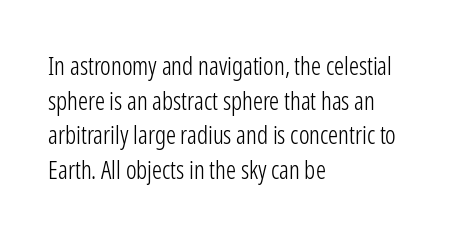
Q: Is the text bold? A: No.
Q: Is the text italic (slanted)? A: No, it is upright.
Q: Is the text underlined? A: No.
Q: How is the paragraph aligned? A: Left-aligned.
Q: Is the spacing between letters normal or unusually wide? A: Normal.
Q: Is the spacing between lines tight, normal or loose? A: Normal.
